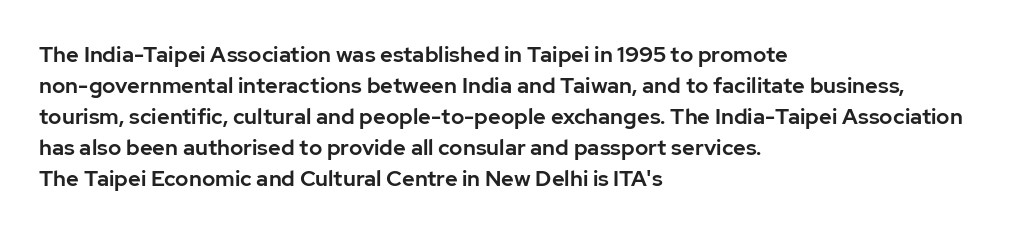
No italicization has been applied; the sample stays upright. The text block is weighted toward the left margin, trailing off unevenly rightward. Each row of text sits above clean, open space. Leading matches the norm, producing a regular column. Nobody touched the tracking dial on this one.
